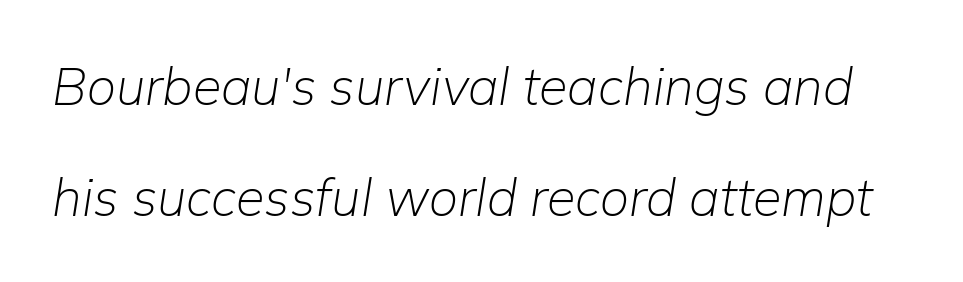
An italicized treatment has been applied to the whole sample. Words appear dense and cohesive because spacing is normal. You could not count columns in this text — the font is proportionally spaced. Vertical stems look standard width or narrower in stroke.
